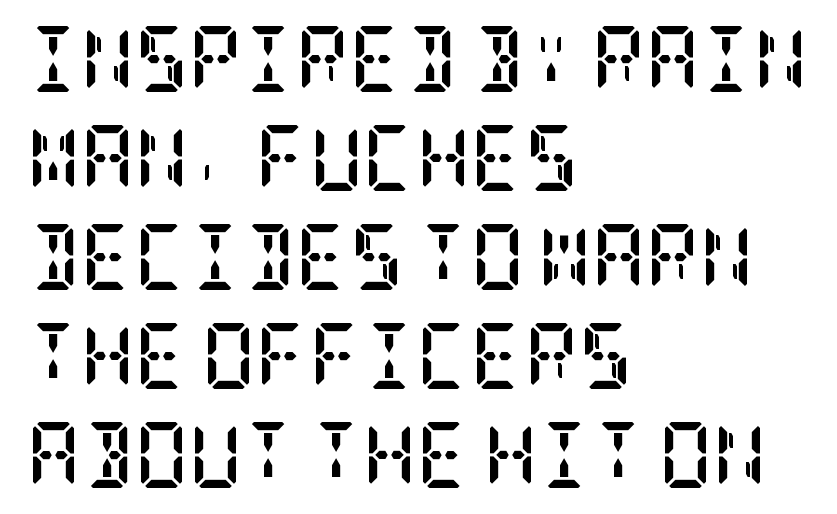
These lines are set flush left with a ragged right edge. Heavy-handed strokes throughout: this text is bold. These lines keep a tight, regular rhythm from letter to letter. A typesetter would label this face a serif.
